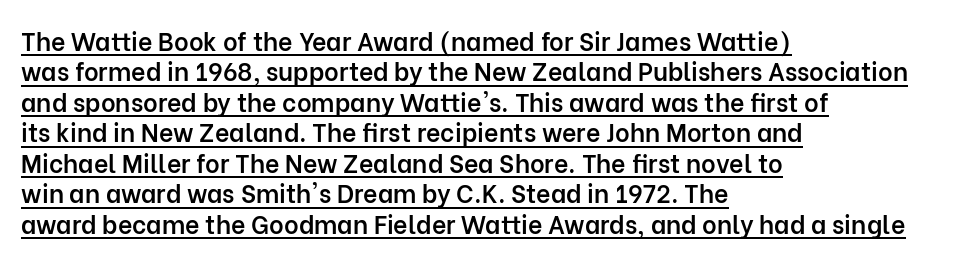
The image shows 25 px text type, upright; set left-aligned, line spacing 1.22x, normal letter spacing, underlined.
